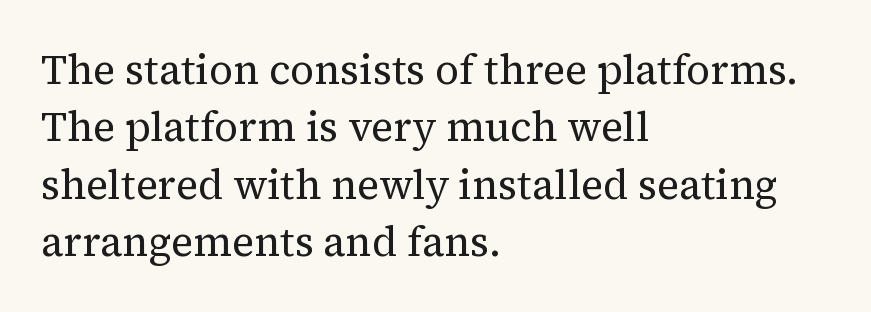
{"serif": "yes", "italic": "no", "bold": "no", "weight": "regular", "width": "normal", "stroke_contrast": "medium", "x_height": "medium", "monospaced": "no", "underline": "no", "align": "left", "line_spacing": "normal", "line_spacing_ratio": 1.4, "letter_spacing": "normal", "letter_spacing_em": 0.0, "glyph_px": 41}
